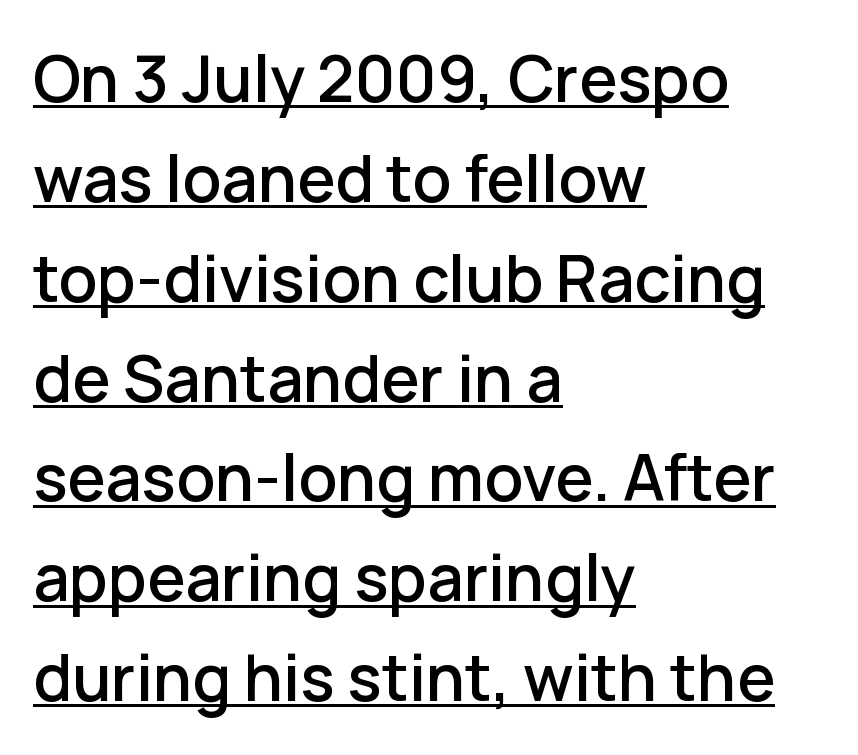
Typeset ragged right — the left edge is the straight one. Each letter's strokes conclude bluntly, with no projecting serifs. Style check: upright. The line texture is even and compact thanks to regular tracking. The block of text has a typical density, with ordinary space between rows. In designer terms, the underline attribute is active on this setting.
